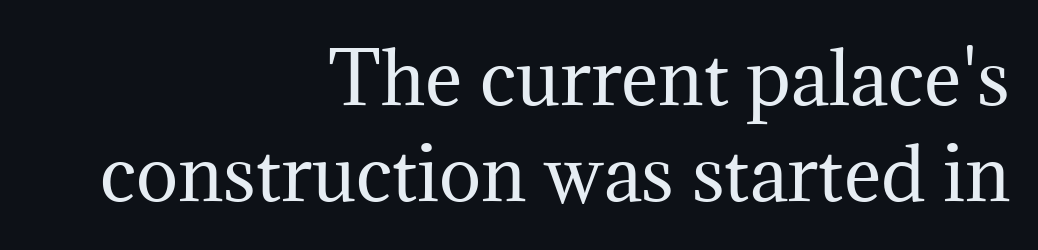
{"serif": "yes", "italic": "no", "bold": "no", "weight": "regular", "width": "normal", "stroke_contrast": "medium", "x_height": "medium", "monospaced": "no", "underline": "no", "align": "right", "line_spacing": "normal", "line_spacing_ratio": 1.35, "letter_spacing": "normal", "letter_spacing_em": 0.0, "glyph_px": 71}
